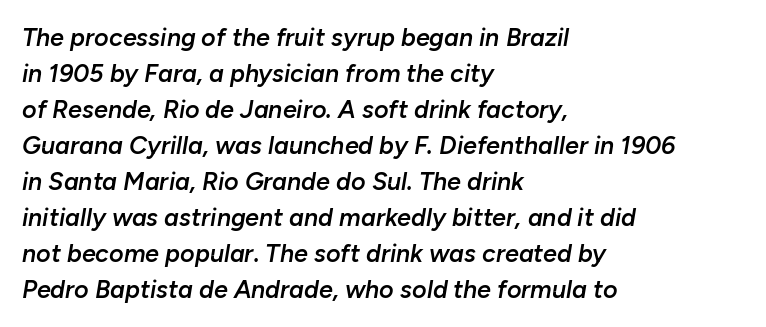
Q: Is the text bold? A: Semi-bold.
Q: Is the text italic (slanted)? A: Yes, it leans right by about 10 degrees.
Q: Is the text underlined? A: No.
Q: How is the paragraph aligned? A: Left-aligned.
Q: Is the spacing between letters normal or unusually wide? A: Normal.
Q: Is the spacing between lines tight, normal or loose? A: Normal.
